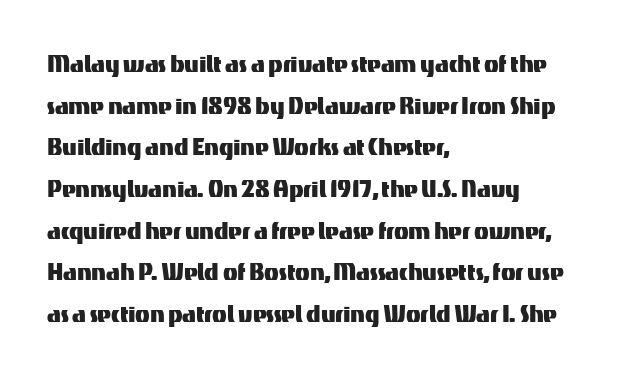
The image shows 30 px sans-serif type, upright; set left-aligned, normal line spacing (1.39x), normal letter spacing, not underlined; medium stroke contrast and a medium x-height.
